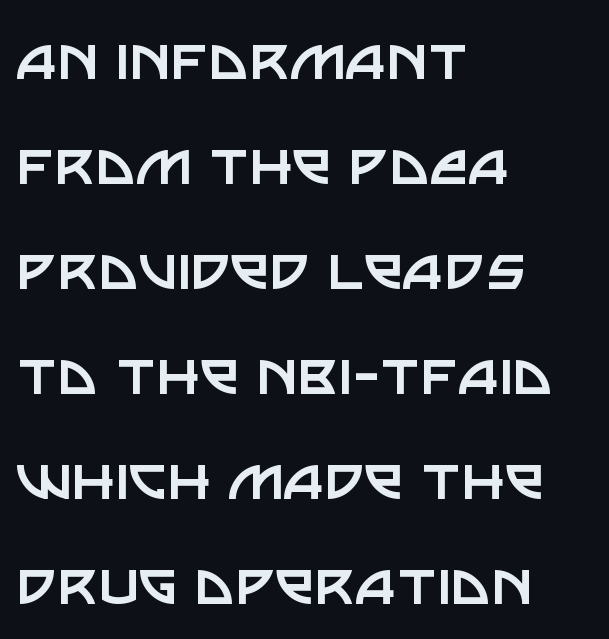
{"serif": "no", "italic": "no", "bold": "no", "weight": "regular", "width": "normal", "stroke_contrast": "low", "x_height": "large", "monospaced": "no", "underline": "no", "align": "left", "line_spacing": "normal", "line_spacing_ratio": 1.5, "letter_spacing": "normal", "letter_spacing_em": 0.0, "glyph_px": 70}
